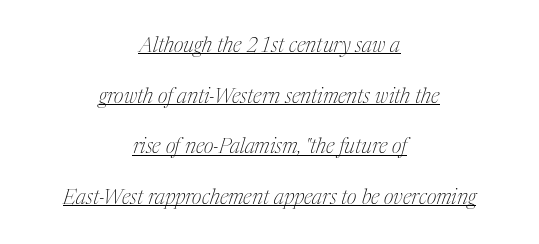
The image shows 21 px text type, italic (leaning right); set centered, loose line spacing (2.41x), normal letter spacing, underlined.
